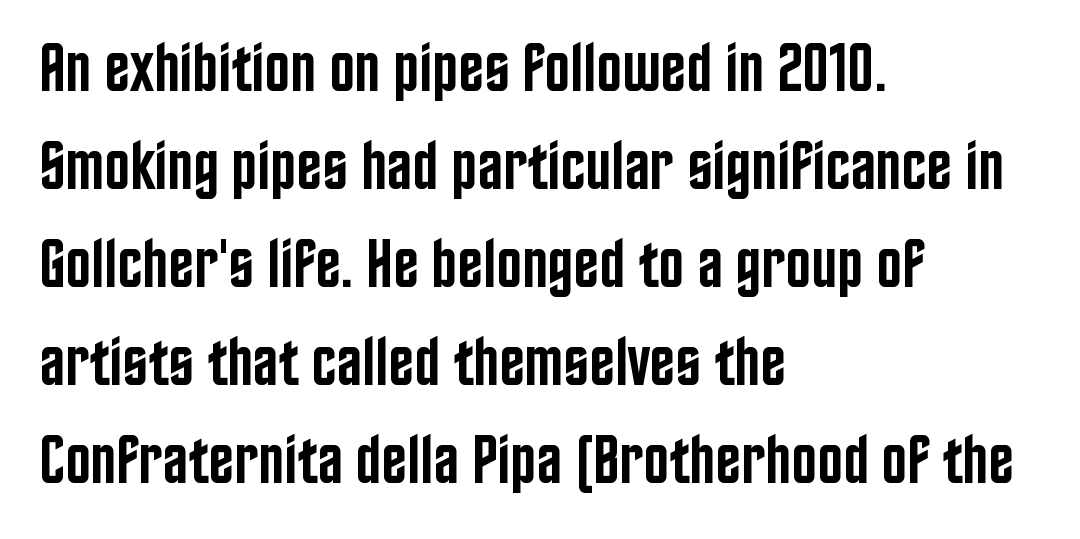
Q: Is the text bold? A: Semi-bold.
Q: Is the text italic (slanted)? A: No, it is upright.
Q: Is the typeface a serif or a sans-serif typeface? A: Sans-serif.
Q: Is the text underlined? A: No.
Q: How is the paragraph aligned? A: Left-aligned.
Q: Is the spacing between letters normal or unusually wide? A: Normal.
Q: Is the spacing between lines tight, normal or loose? A: Normal.
Q: Width (condensed, normal, or wide)? A: Condensed.
Q: Stroke contrast? A: Low.
Q: x-height? A: Large.
Q: Monospaced? A: No.
